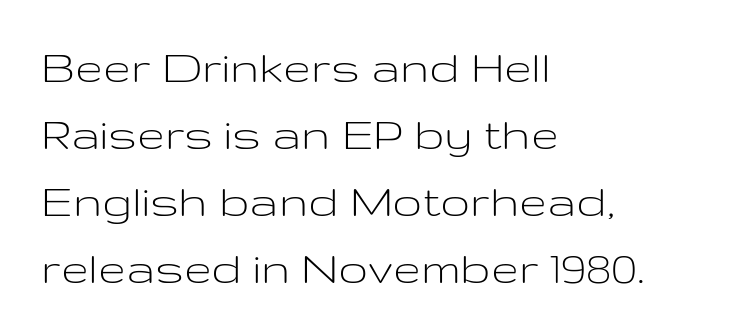
The face looks like a standard text weight, possibly lighter. Descenders are the only things crossing below the line. Default kerning and tracking; the words read as compact shapes. The passage shown is typed in a proportional face where columns would drift.
